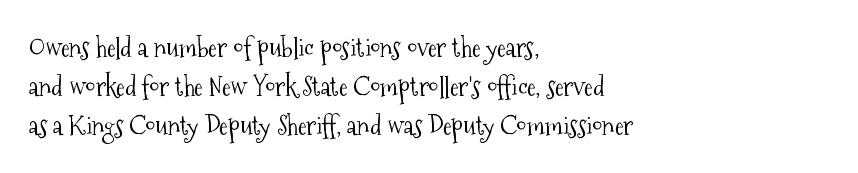
Each new line begins a customary step beneath the previous one. Students, note that the glyphs here touch the page at normal intervals. Letters rest on an invisible, unmarked baseline. Posture: upright roman.
